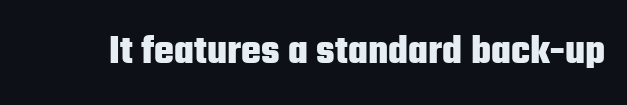
The image shows 42 px heavy, condensed sans-serif type, upright; set normal letter spacing, not underlined; low stroke contrast and a medium x-height.
